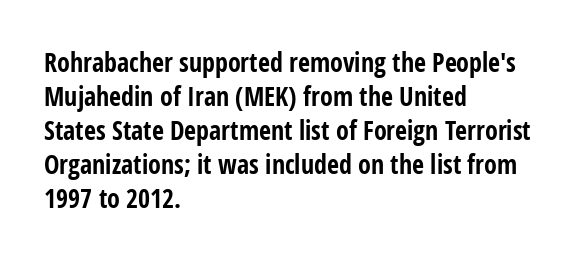
The image shows 26 px bold type, upright; set left-aligned, normal line spacing (1.31x), normal letter spacing, not underlined.
